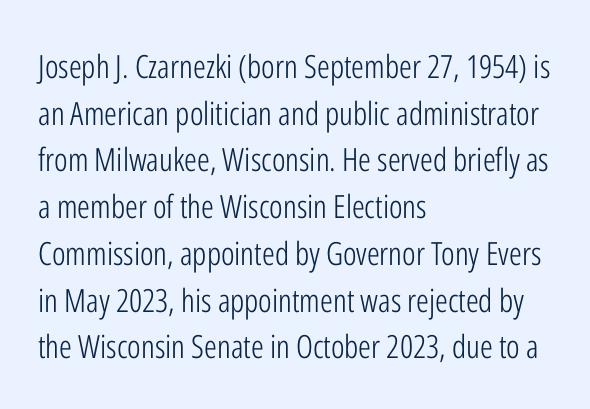
The image shows 32 px light, condensed sans-serif type, upright; set left-aligned, normal line spacing (1.46x), normal letter spacing, not underlined; low stroke contrast and a medium x-height.
